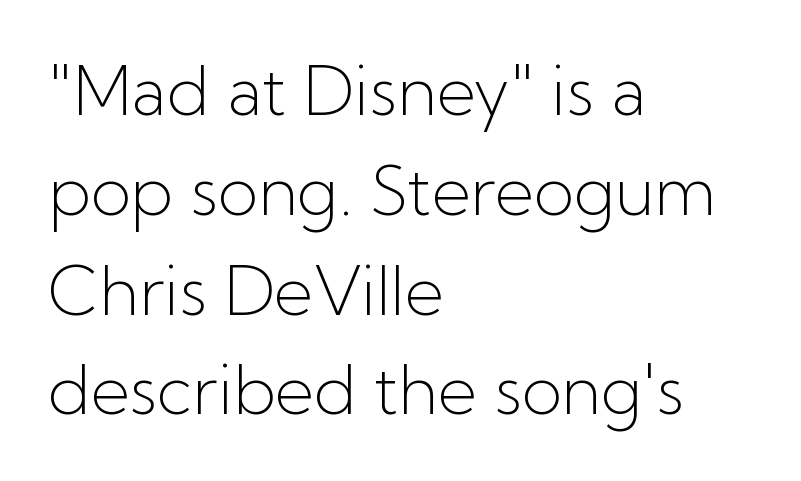
{"serif": "no", "italic": "no", "bold": "no", "weight": "light", "width": "normal", "stroke_contrast": "low", "x_height": "medium", "monospaced": "no", "underline": "no", "align": "left", "line_spacing": "normal", "line_spacing_ratio": 1.49, "letter_spacing": "normal", "letter_spacing_em": 0.0, "glyph_px": 67}
